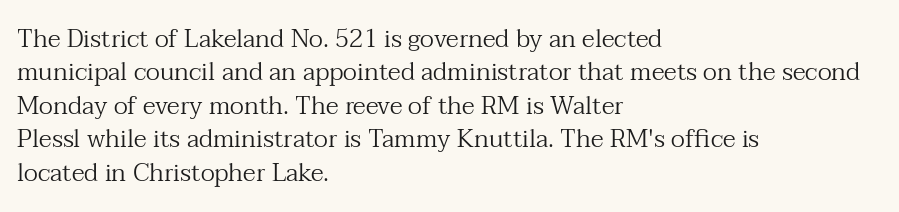
The image shows 25 px text type, upright; set left-aligned, normal line spacing (1.34x), normal letter spacing, not underlined.
